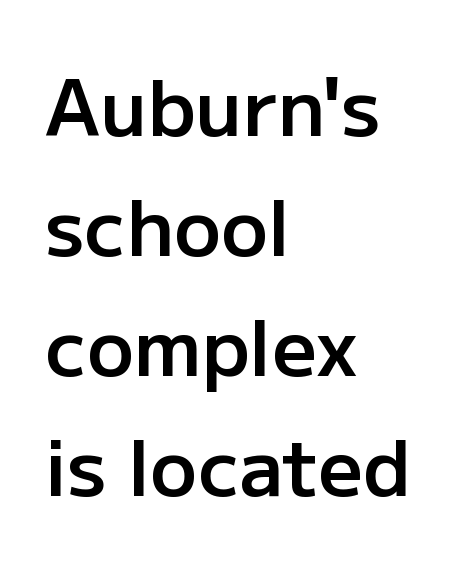
The image shows 78 px semibold sans-serif type, upright; set left-aligned, normal line spacing (1.54x), normal letter spacing, not underlined; low stroke contrast and a medium x-height.
